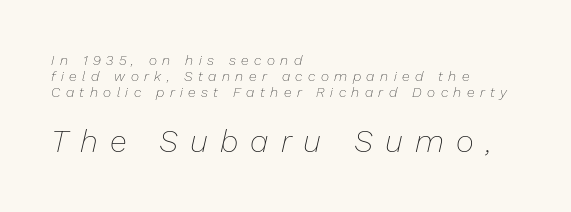
{"italic": "yes", "lean": "right", "slant_degrees": 13, "bold": "no", "weight": "thin", "width": "normal", "stroke_contrast": "low", "x_height": "medium", "monospaced": "no", "underline": "no", "align": "left", "line_spacing": "tight", "line_spacing_ratio": 1.13, "letter_spacing": "wide", "letter_spacing_em": 0.39, "larger_block": "second", "size_ratio": 2.21, "glyph_px": 31}
